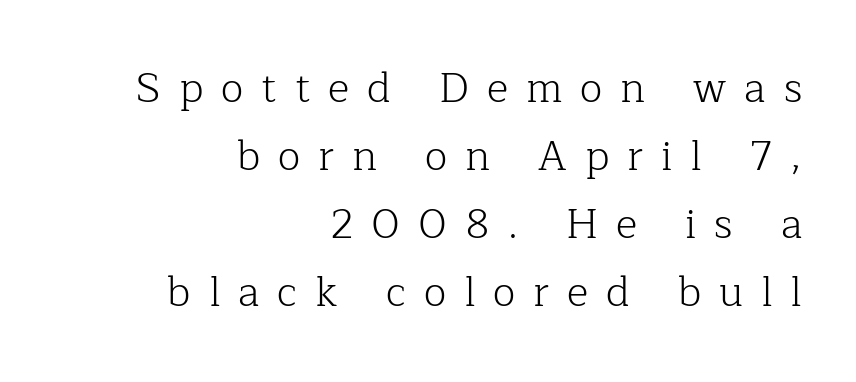
{"serif": "yes", "italic": "no", "bold": "no", "weight": "light", "width": "normal", "stroke_contrast": "low", "x_height": "medium", "monospaced": "no", "underline": "no", "align": "right", "line_spacing": "normal", "line_spacing_ratio": 1.66, "letter_spacing": "wide", "letter_spacing_em": 0.44, "glyph_px": 41}
